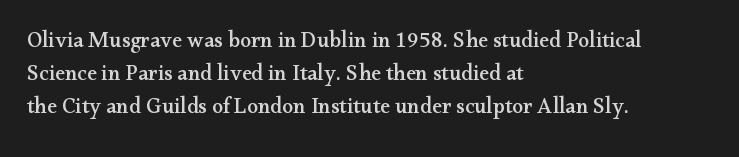
The specimen omits any rule beneath the text block's lines. Is the letter spacing exaggerated? No — it looks like the ordinary default. The typography opts for an upright posture over an oblique one. The rag falls on the right side of this text block. Baseline-to-baseline distance is the conventional proportion of letter height.
